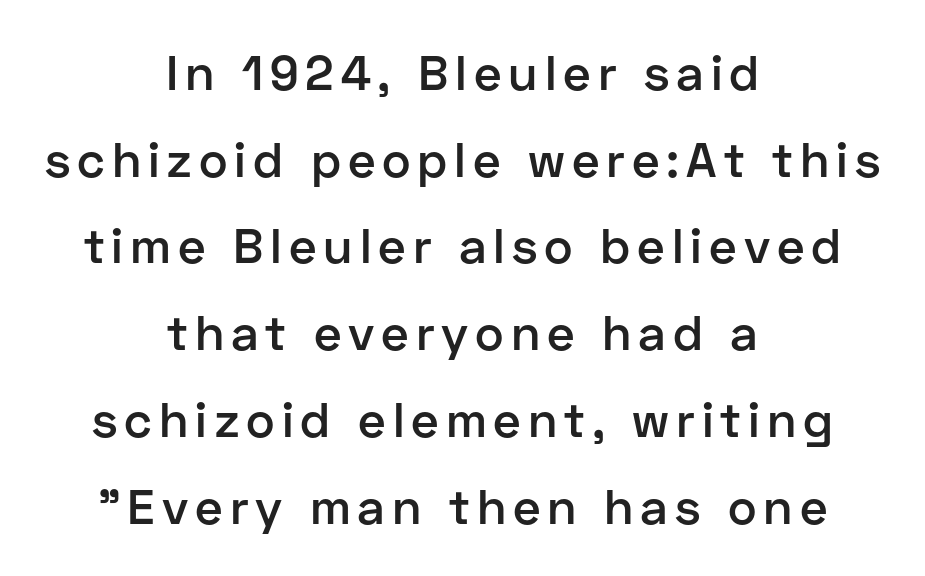
Type style note: lacks serifs. The zone under the glyphs is completely vacant. Here the designer chose a conventional face with non-uniform glyph widths. No italicization has been applied; the sample stays upright. The text block is weighted toward neither margin, spreading evenly from the middle.
